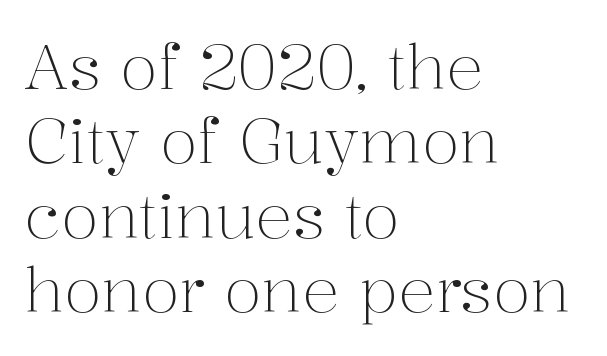
{"serif": "yes", "italic": "no", "bold": "no", "weight": "light", "width": "normal", "stroke_contrast": "medium", "x_height": "medium", "monospaced": "no", "underline": "no", "align": "left", "line_spacing_ratio": 1.2, "letter_spacing": "normal", "letter_spacing_em": 0.0, "glyph_px": 62}
